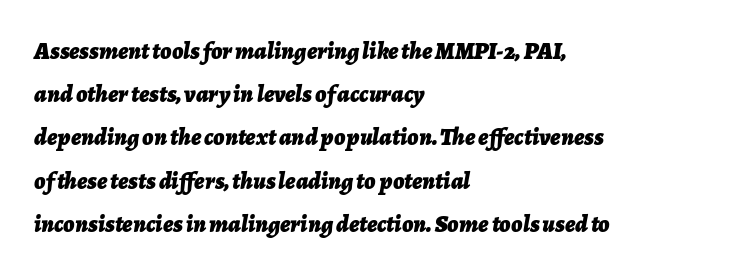
The image shows 24 px bold type, italic (leaning right); set left-aligned, line spacing 1.8x, normal letter spacing, not underlined.
